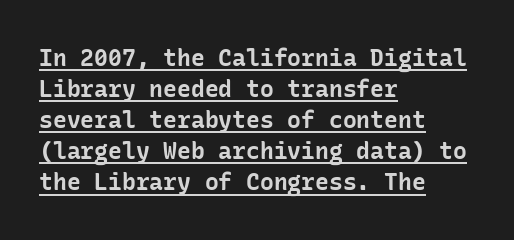
Q: Is the text bold? A: Yes.
Q: Is the text italic (slanted)? A: No, it is upright.
Q: Is the text underlined? A: Yes.
Q: How is the paragraph aligned? A: Left-aligned.
Q: Is the spacing between letters normal or unusually wide? A: Normal.
Q: Is the spacing between lines tight, normal or loose? A: Normal.
